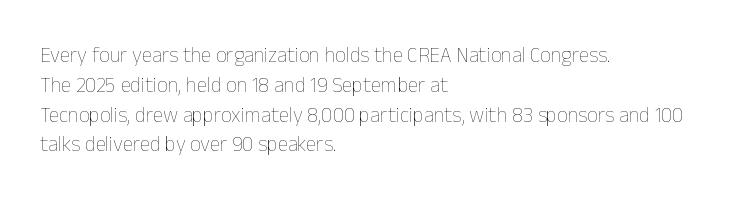
Q: Is the text bold? A: No.
Q: Is the text italic (slanted)? A: No, it is upright.
Q: Is the text underlined? A: No.
Q: How is the paragraph aligned? A: Left-aligned.
Q: Is the spacing between letters normal or unusually wide? A: Normal.
Q: Is the spacing between lines tight, normal or loose? A: Normal.
